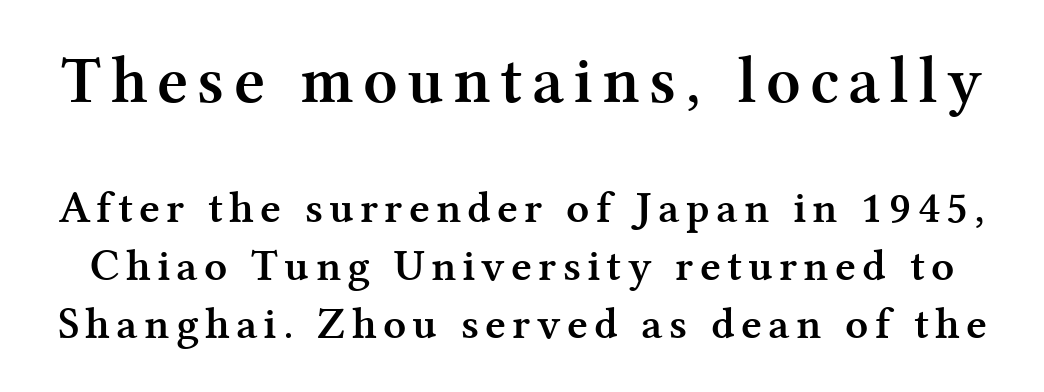
Q: Is the text bold? A: Yes.
Q: Is the text italic (slanted)? A: No, it is upright.
Q: Is the typeface a serif or a sans-serif typeface? A: Serif.
Q: Is the text underlined? A: No.
Q: Is the spacing between lines tight, normal or loose? A: Normal.
Q: Which block of text is set in a larger size, the first (top) or the second (bottom)? A: The first (top) one.
Q: Width (condensed, normal, or wide)? A: Normal.
Q: Stroke contrast? A: Medium.
Q: x-height? A: Medium.
Q: Monospaced? A: No.
